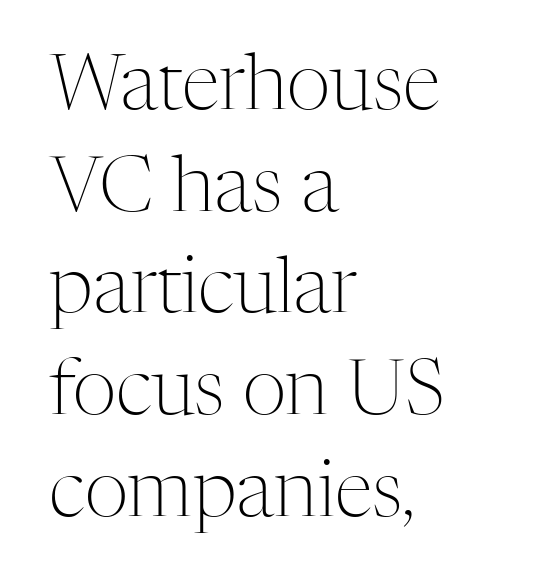
Default kerning and tracking; the words read as compact shapes. The typesetting does not lean heavy: it is not bold. Summary of vertical rhythm: regular, with standard interline spacing. When letters stand straight like this, we call the style roman or upright.
